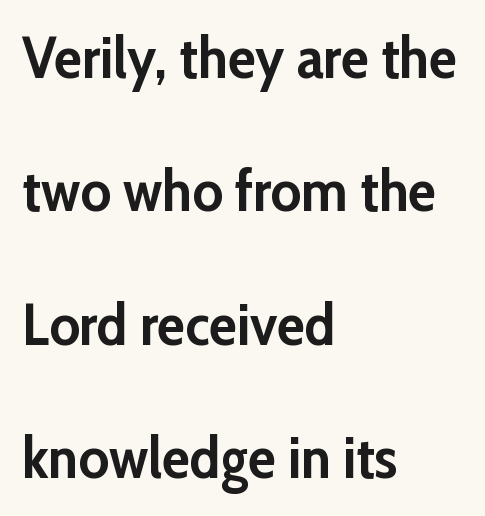
Strokes here are thick enough to call this a true bold. Note: no serifs on the glyphs. The words here are not underlined. A classic flush-left, rag-right setting is used for this passage.
